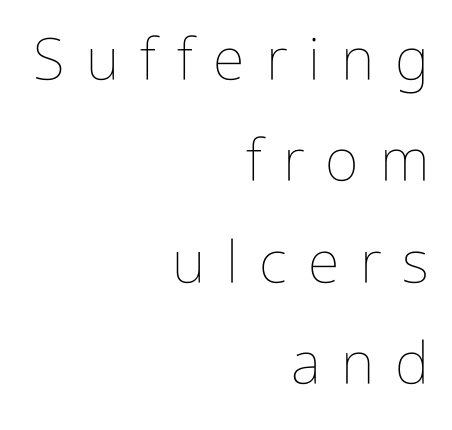
{"italic": "no", "bold": "no", "weight": "thin", "width": "condensed", "stroke_contrast": "low", "x_height": "medium", "monospaced": "no", "underline": "no", "align": "right", "line_spacing_ratio": 1.75, "letter_spacing": "wide", "letter_spacing_em": 0.36, "glyph_px": 58}
